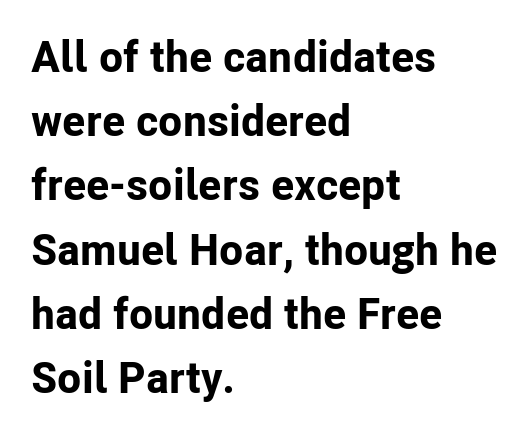
The image shows 44 px bold sans-serif type, upright; set left-aligned, normal line spacing (1.46x), normal letter spacing, not underlined; low stroke contrast and a medium x-height.
